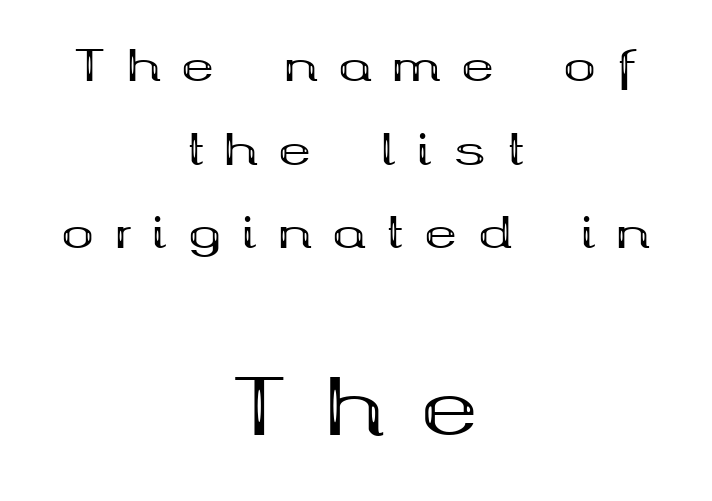
Q: Is the text bold? A: Yes.
Q: Is the text italic (slanted)? A: No, it is upright.
Q: Is the typeface a serif or a sans-serif typeface? A: Serif.
Q: Is the text underlined? A: No.
Q: How is the paragraph aligned? A: Centered.
Q: Is the spacing between letters normal or unusually wide? A: Unusually wide.
Q: Is the spacing between lines tight, normal or loose? A: Loose.
Q: Which block of text is set in a larger size, the first (top) or the second (bottom)? A: The second (bottom) one.
Q: Width (condensed, normal, or wide)? A: Wide.
Q: Stroke contrast? A: Medium.
Q: x-height? A: Medium.
Q: Monospaced? A: No.
